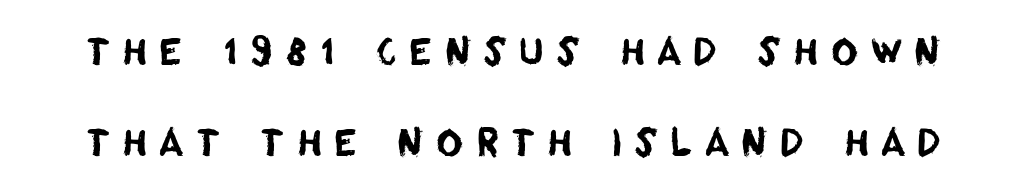
{"serif": "no", "width": "normal", "stroke_contrast": "low", "x_height": "large", "monospaced": "no", "underline": "no", "line_spacing": "loose", "line_spacing_ratio": 2.45, "letter_spacing": "wide", "letter_spacing_em": 0.32, "glyph_px": 37}
